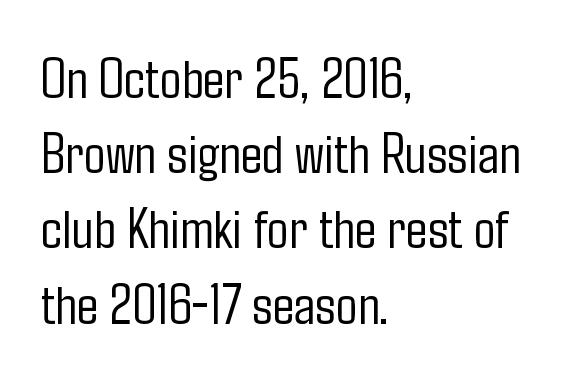
The image shows 57 px light, condensed sans-serif type, upright; set left-aligned, normal line spacing (1.32x), normal letter spacing, not underlined; low stroke contrast and a medium x-height.
